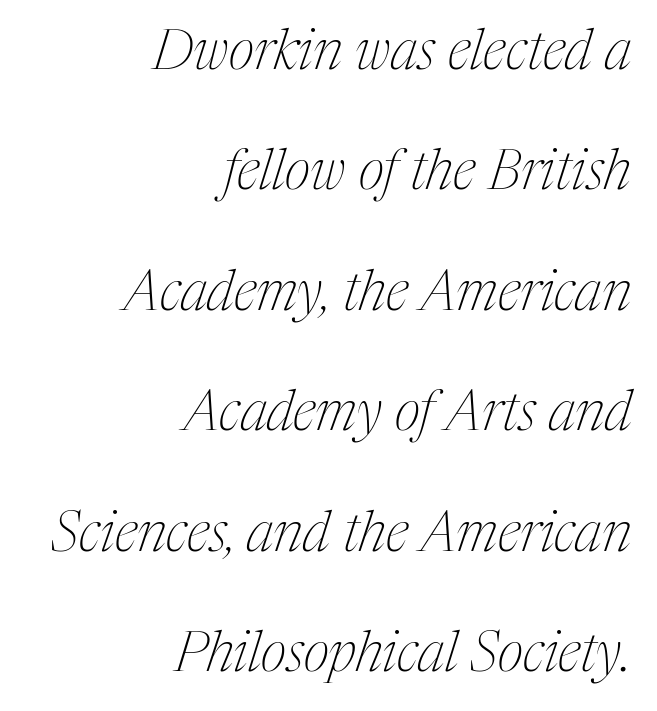
Q: Is the text bold? A: No.
Q: Is the text italic (slanted)? A: Yes, it leans right by about 17 degrees.
Q: Is the typeface a serif or a sans-serif typeface? A: Serif.
Q: Is the text underlined? A: No.
Q: How is the paragraph aligned? A: Right-aligned.
Q: Is the spacing between letters normal or unusually wide? A: Normal.
Q: Is the spacing between lines tight, normal or loose? A: Loose.
Q: Width (condensed, normal, or wide)? A: Condensed.
Q: Stroke contrast? A: Medium.
Q: x-height? A: Medium.
Q: Monospaced? A: No.
